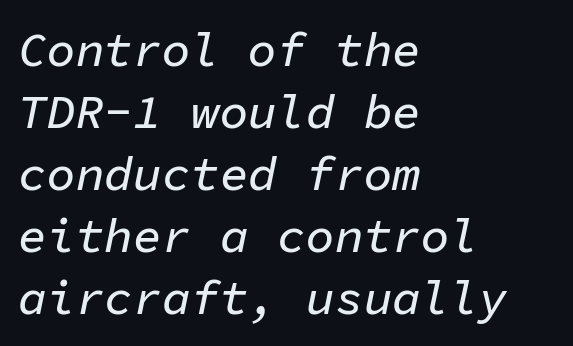
Q: Is the text italic (slanted)? A: Yes, it leans right by about 11 degrees.
Q: Is the text underlined? A: No.
Q: How is the paragraph aligned? A: Left-aligned.
Q: Is the spacing between letters normal or unusually wide? A: Normal.
Q: Is the spacing between lines tight, normal or loose? A: Normal.
Q: Width (condensed, normal, or wide)? A: Normal.
Q: Stroke contrast? A: Low.
Q: x-height? A: Medium.
Q: Monospaced? A: Yes.
